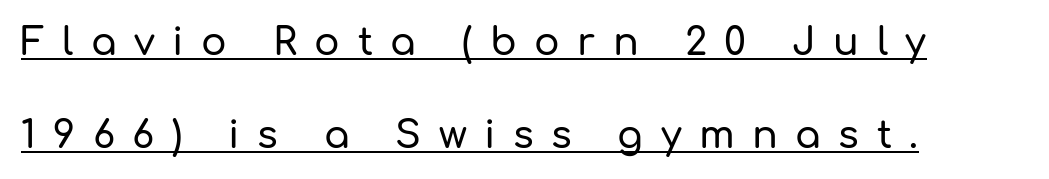
The lettering holds an erect, upright posture throughout. Does extra space separate the letters? Yes, quite a lot of it. The rendering uses natural spacing where letterforms have individual widths. Classification — sans serif. A typographer would call this underscored text.
